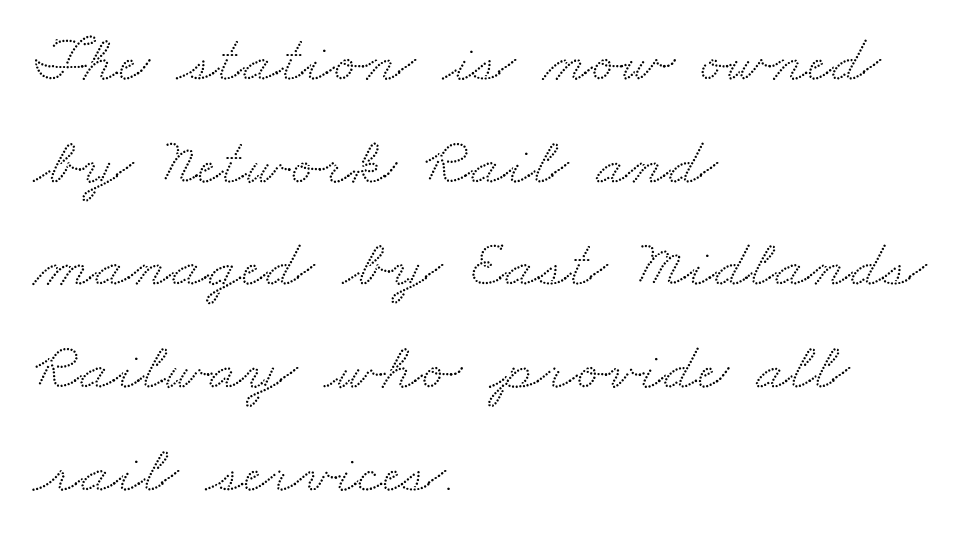
Horizontal alignment here is leftward, the default for most running prose. There is no visible air inserted between adjacent glyphs. Is this a fixed-width face? No — the glyphs have proportional, varying widths. In terms of letterform style, serifs are clearly present.
